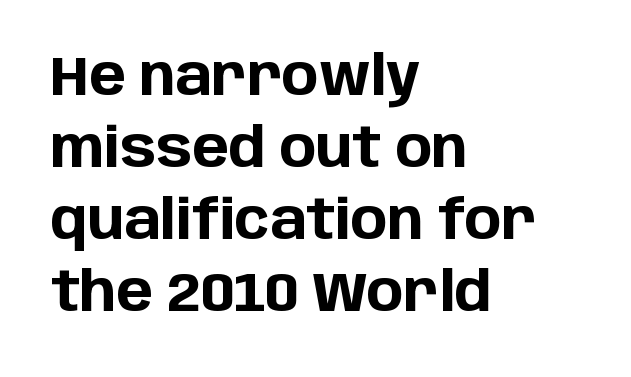
{"serif": "no", "italic": "no", "bold": "yes", "weight": "bold", "width": "normal", "stroke_contrast": "low", "x_height": "large", "monospaced": "no", "underline": "no", "align": "left", "line_spacing": "normal", "line_spacing_ratio": 1.31, "letter_spacing": "normal", "letter_spacing_em": 0.0, "glyph_px": 55}
